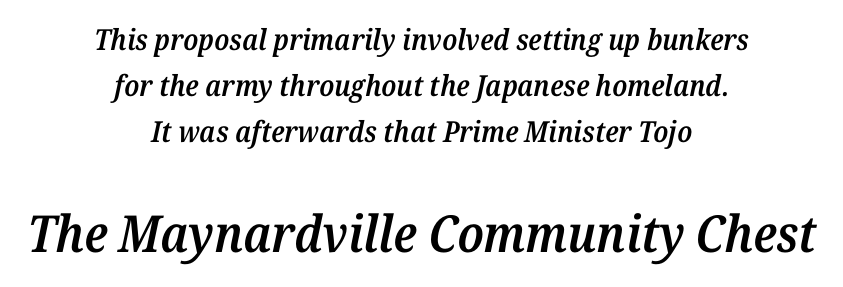
Q: Is the text bold? A: Semi-bold.
Q: Is the text italic (slanted)? A: Yes, it leans right by about 12 degrees.
Q: Is the typeface a serif or a sans-serif typeface? A: Serif.
Q: Is the text underlined? A: No.
Q: How is the paragraph aligned? A: Centered.
Q: Is the spacing between letters normal or unusually wide? A: Normal.
Q: Is the spacing between lines tight, normal or loose? A: Normal.
Q: Which block of text is set in a larger size, the first (top) or the second (bottom)? A: The second (bottom) one.
Q: Width (condensed, normal, or wide)? A: Normal.
Q: Stroke contrast? A: Medium.
Q: x-height? A: Medium.
Q: Monospaced? A: No.
